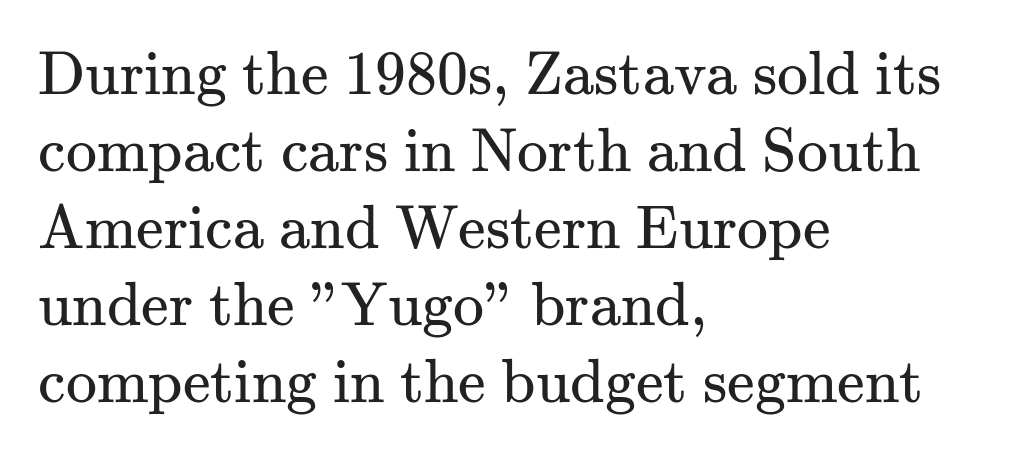
{"serif": "yes", "italic": "no", "bold": "no", "weight": "regular", "width": "normal", "stroke_contrast": "medium", "x_height": "small", "monospaced": "no", "underline": "no", "align": "left", "line_spacing_ratio": 1.24, "letter_spacing": "normal", "letter_spacing_em": 0.0, "glyph_px": 62}
